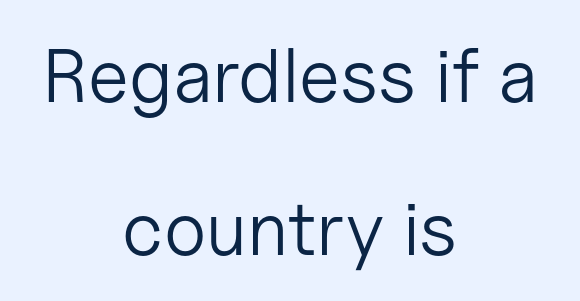
The image shows 76 px light sans-serif type, upright; set centered, loose line spacing (2.01x), normal letter spacing, not underlined; low stroke contrast and a medium x-height.
